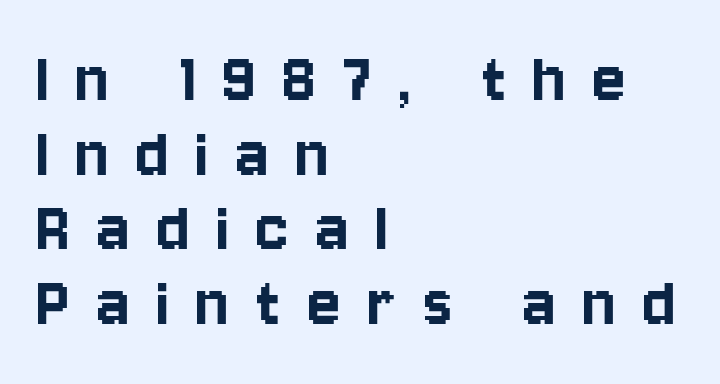
The image shows 77 px condensed sans-serif type, upright; set left-aligned, tight line spacing (0.97x), unusually wide letter spacing (+0.35 em), not underlined; low stroke contrast and a large x-height.
